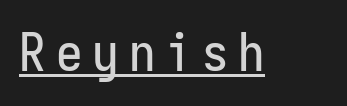
The image shows 53 px condensed sans-serif type, upright, monospaced; set underlined; low stroke contrast and a medium x-height.
